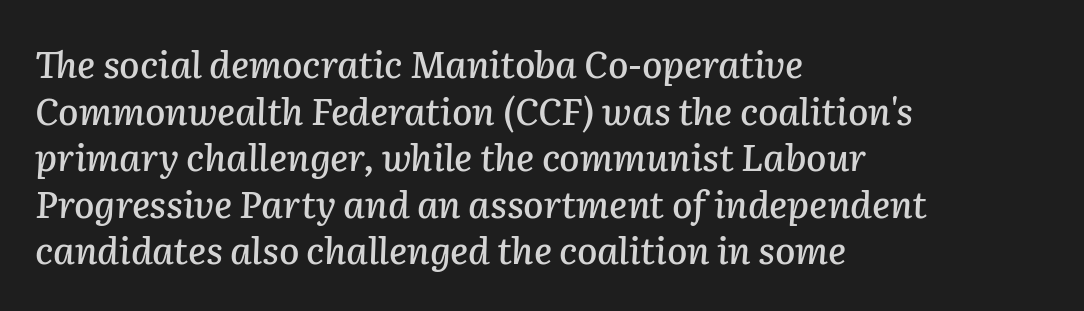
The rows are spaced the way most documents space them. When letters slant like this, we call the style italic. How are the letters spaced? Ordinarily, with no added tracking. Proportional: the letters do not fall into vertical columns.
